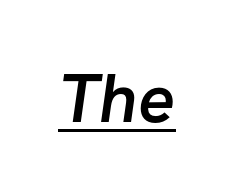
The image shows 69 px semibold sans-serif type; set normal letter spacing, underlined; low stroke contrast and a medium x-height.
